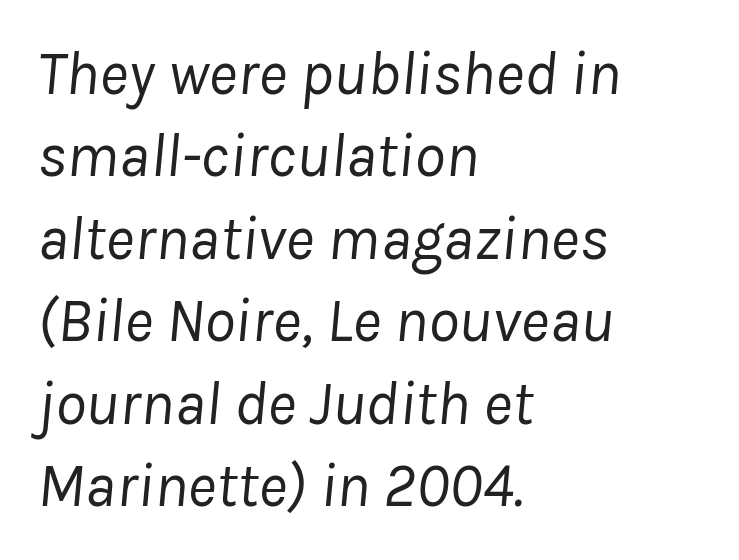
The image shows 62 px regular-weight type, italic (leaning right); set left-aligned, normal line spacing (1.33x), normal letter spacing, not underlined; low stroke contrast and a medium x-height.
